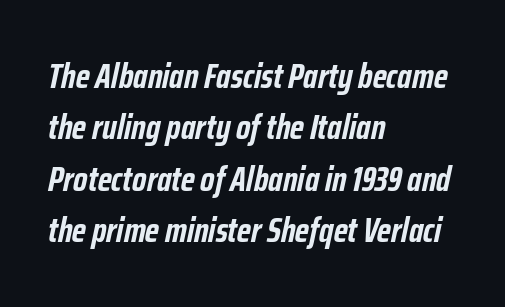
Q: Is the text bold? A: Yes.
Q: Is the text italic (slanted)? A: Yes, it leans right by about 12 degrees.
Q: Is the text underlined? A: No.
Q: How is the paragraph aligned? A: Left-aligned.
Q: Is the spacing between letters normal or unusually wide? A: Normal.
Q: Is the spacing between lines tight, normal or loose? A: Normal.
Q: Width (condensed, normal, or wide)? A: Condensed.
Q: Stroke contrast? A: Low.
Q: x-height? A: Medium.
Q: Monospaced? A: No.
